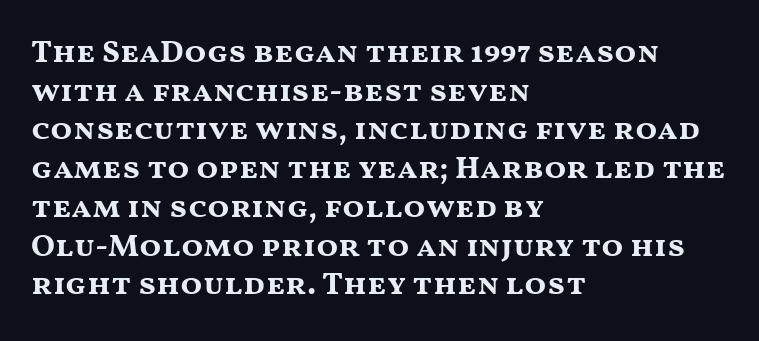
{"serif": "no", "italic": "no", "bold": "yes", "weight": "bold", "width": "wide", "stroke_contrast": "medium", "x_height": "medium", "monospaced": "no", "underline": "no", "align": "left", "line_spacing_ratio": 1.21, "letter_spacing": "normal", "letter_spacing_em": 0.0, "glyph_px": 32}
